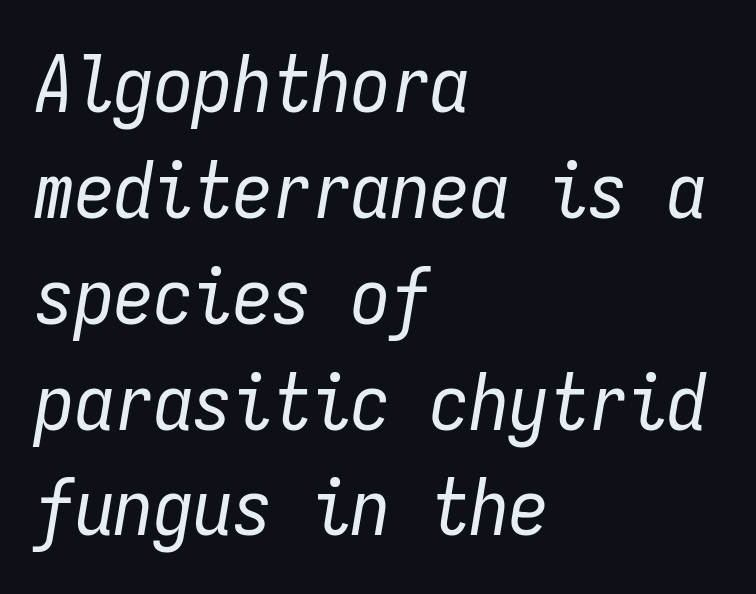
{"italic": "yes", "lean": "right", "slant_degrees": 9, "bold": "no", "weight": "regular", "width": "condensed", "stroke_contrast": "low", "x_height": "medium", "monospaced": "yes", "underline": "no", "align": "left", "line_spacing": "normal", "line_spacing_ratio": 1.34, "letter_spacing": "normal", "letter_spacing_em": 0.0, "glyph_px": 79}
